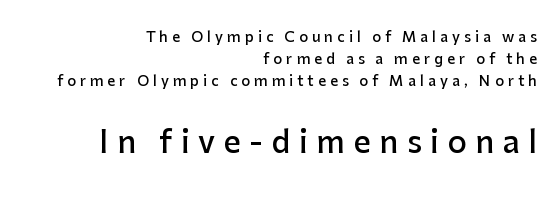
The image shows 30 px semibold sans-serif type, upright; set right-aligned, normal line spacing (1.56x), unusually wide letter spacing (+0.29 em), not underlined; the second (bottom) block is 2.14x larger; low stroke contrast and a medium x-height.
